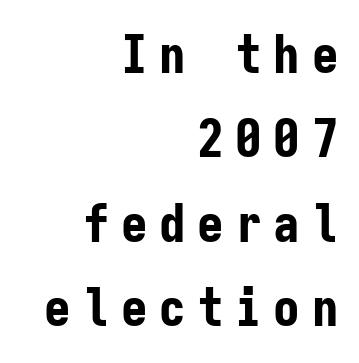
Alignment: flush right. The rendering shows plain stroke endings on the letterforms — a sans-serif design. Typographic density is high because the face is bold. Nobody drew a line under any word here. Monospaced: the letters line up in strict vertical columns. The specimen reads as upright at a glance.
